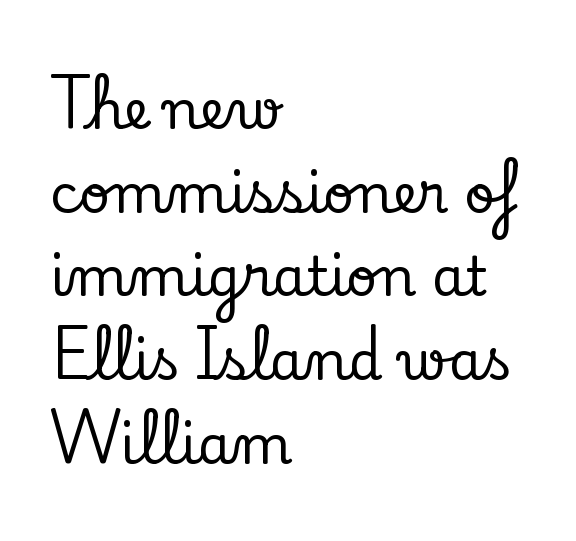
{"italic": "no", "width": "normal", "stroke_contrast": "low", "x_height": "small", "monospaced": "no", "underline": "no", "align": "left", "line_spacing": "normal", "line_spacing_ratio": 1.55, "letter_spacing": "normal", "letter_spacing_em": 0.0, "glyph_px": 54}
